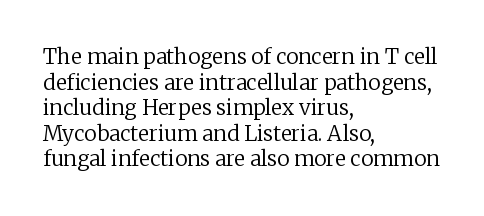
{"italic": "no", "bold": "no", "underline": "no", "align": "left", "line_spacing_ratio": 1.22, "letter_spacing": "normal", "letter_spacing_em": 0.0, "glyph_px": 21}
